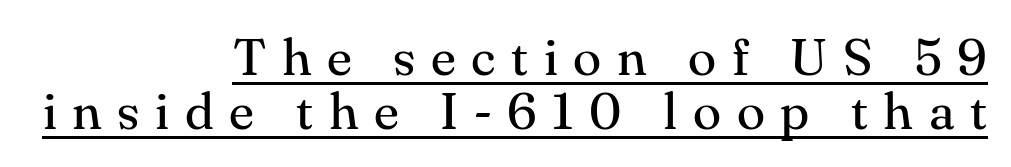
Caption: lettering with a line underneath. Vertically, the passage feels compressed, each row crowding the next. Character widths vary here, with narrow letters taking less room than wide ones. Compared with a typical body face, this is equally light or lighter still.
